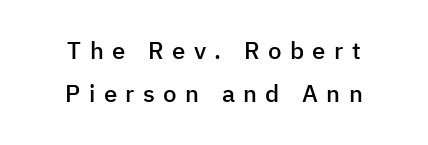
Q: Is the text bold? A: Semi-bold.
Q: Is the text italic (slanted)? A: No, it is upright.
Q: Is the text underlined? A: No.
Q: How is the paragraph aligned? A: Centered.
Q: Is the spacing between letters normal or unusually wide? A: Unusually wide.
